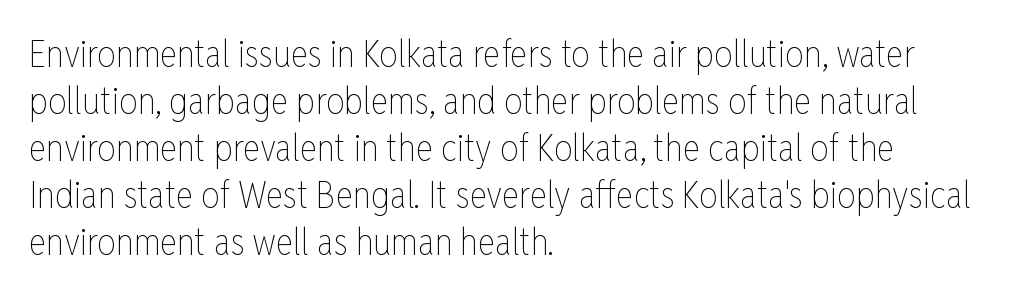
{"italic": "no", "bold": "no", "weight": "thin", "width": "condensed", "stroke_contrast": "low", "x_height": "medium", "monospaced": "no", "underline": "no", "align": "left", "line_spacing": "normal", "line_spacing_ratio": 1.27, "letter_spacing": "normal", "letter_spacing_em": 0.0, "glyph_px": 37}
